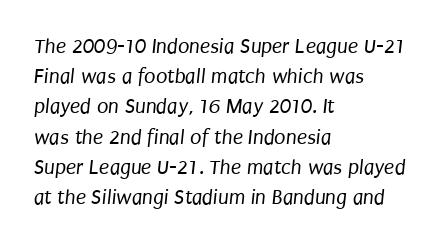
{"bold": "no", "underline": "no", "align": "left", "line_spacing": "normal", "line_spacing_ratio": 1.44, "letter_spacing": "normal", "letter_spacing_em": 0.0, "glyph_px": 21}
